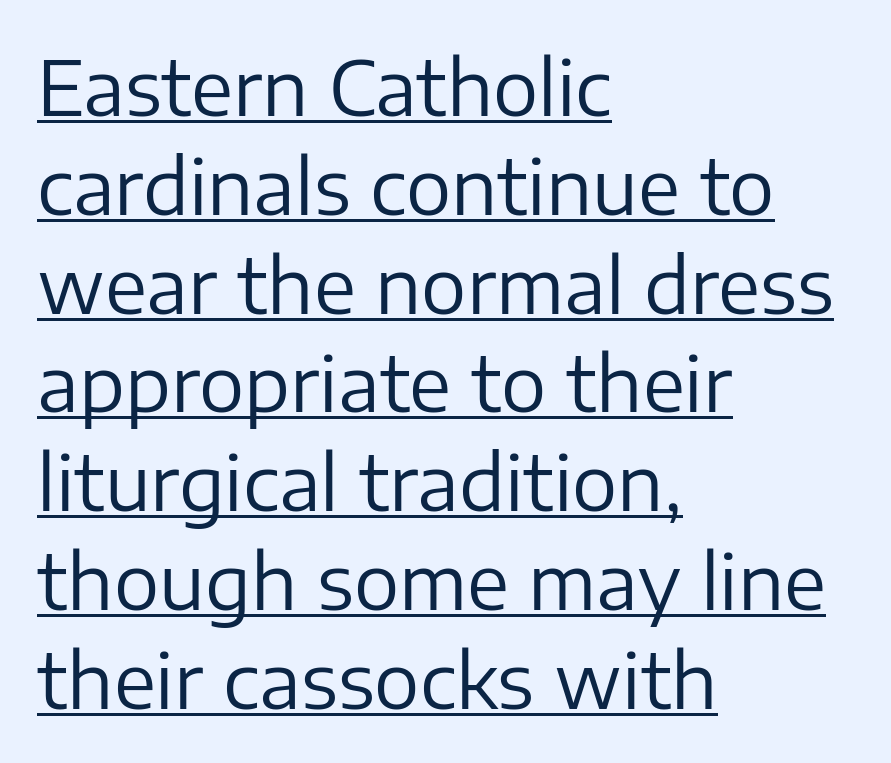
Like a heading marked for emphasis, these lines bear an underscore. The face used here is proportionally spaced, like ordinary book or web type. Look at the bottom of the vertical strokes: they stop flat, with no serifs. A normal amount of white space separates one row of letters from the next. The rendering anchors every line to the left-hand side.
